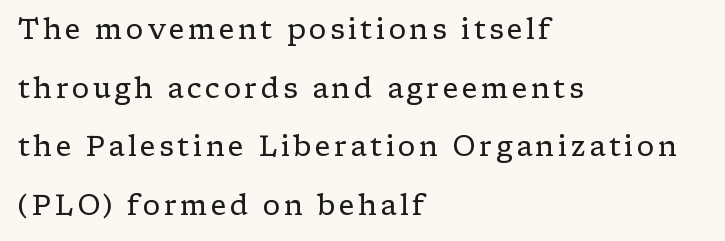
The image shows 28 px regular-weight, wide serif type, upright; set left-aligned, loose line spacing (2.09x), not underlined; low stroke contrast and a medium x-height.
